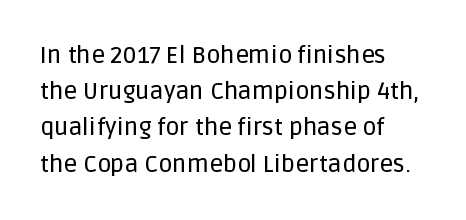
Leading: standard. Ascenders rise straight up at ninety degrees. Nobody drew a line under any word here. Here the glyphs are tracked normally, forming tight word shapes. All the whitespace from short lines collects on the right.
